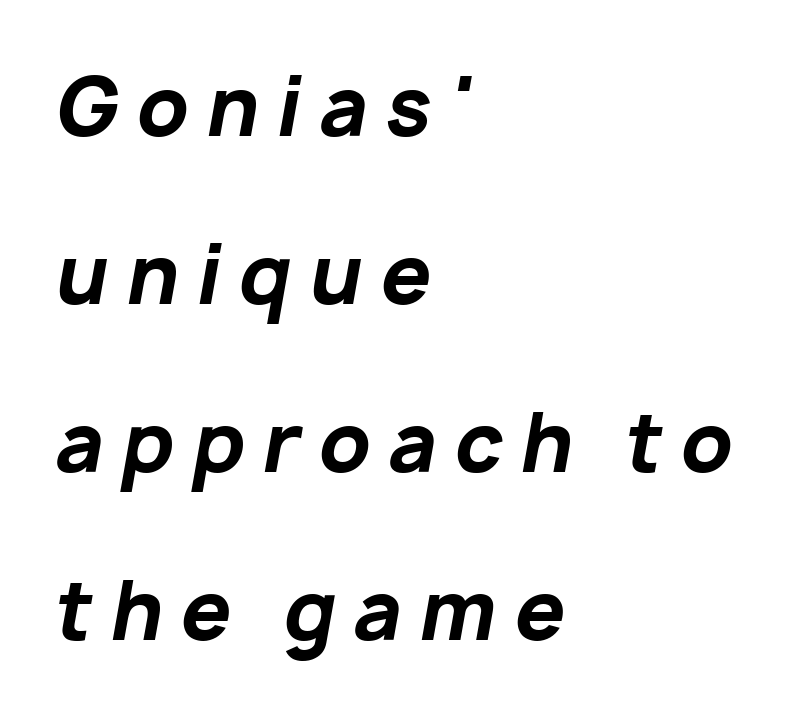
The rendering applies a slant to the glyphs. Honestly, the rows look like they've been pulled way apart. Tracking here is generous; glyphs stand well apart from one another. Glance below the letters and you will spot only blank space. Is this a fixed-width face? No — the glyphs have proportional, varying widths. How heavy is the stroke? Heavy — this is a bold.
